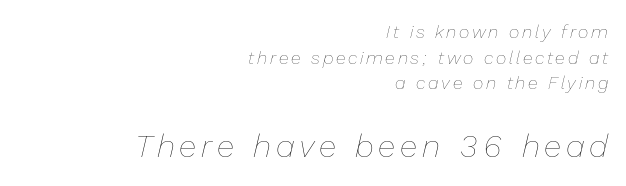
The image shows 32 px thin type, italic (leaning right); set right-aligned, normal line spacing (1.43x), not underlined; the second (bottom) block is 1.78x larger; low stroke contrast and a medium x-height.
